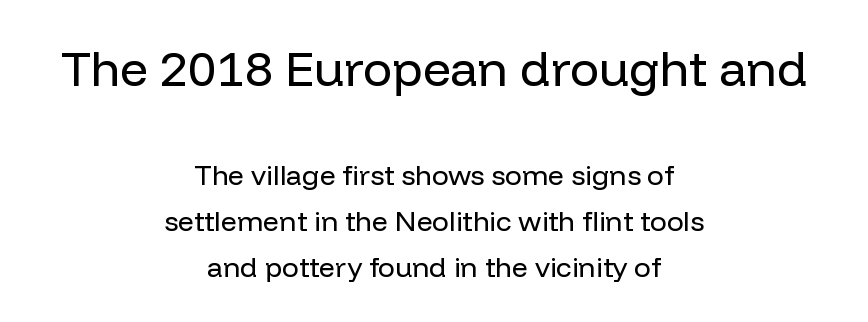
No heavy texture on the line: the type isn't bold. If you measured baseline to baseline, you'd find a middling distance. Is there any slant? The stems are plumb. Character widths vary here, with narrow letters taking less room than wide ones. Neither beginnings nor endings align; midpoints do. Look at the bottom of the vertical strokes: they stop flat, with no serifs.
